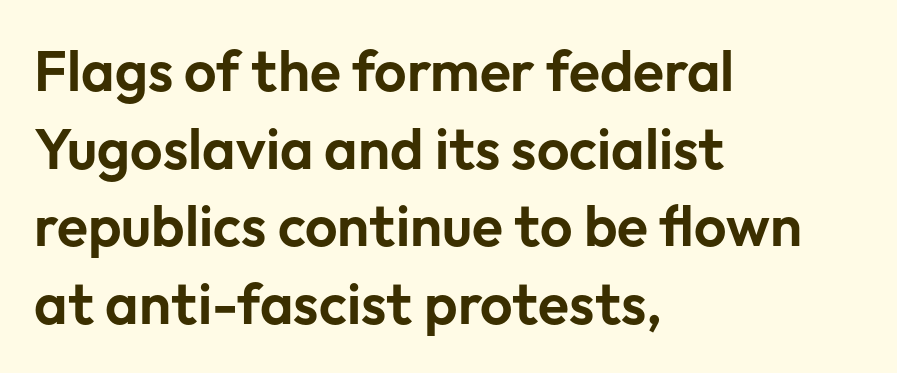
Q: Is the text italic (slanted)? A: No, it is upright.
Q: Is the typeface a serif or a sans-serif typeface? A: Sans-serif.
Q: Is the text underlined? A: No.
Q: How is the paragraph aligned? A: Left-aligned.
Q: Is the spacing between letters normal or unusually wide? A: Normal.
Q: Is the spacing between lines tight, normal or loose? A: Normal.
Q: Width (condensed, normal, or wide)? A: Normal.
Q: Stroke contrast? A: Low.
Q: x-height? A: Medium.
Q: Monospaced? A: No.
